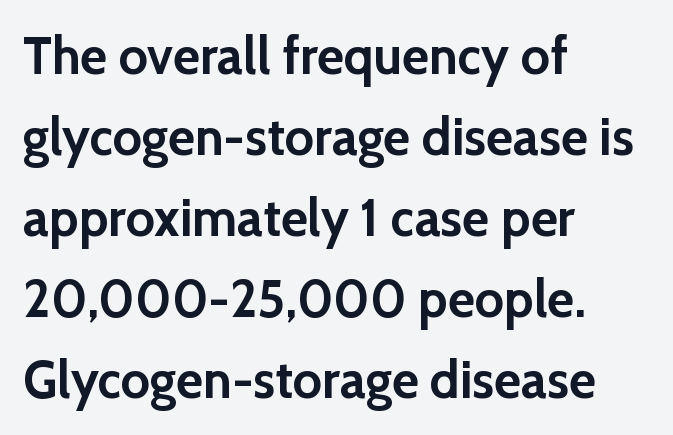
Q: Is the text bold? A: Yes.
Q: Is the text italic (slanted)? A: No, it is upright.
Q: Is the typeface a serif or a sans-serif typeface? A: Sans-serif.
Q: Is the text underlined? A: No.
Q: How is the paragraph aligned? A: Left-aligned.
Q: Is the spacing between letters normal or unusually wide? A: Normal.
Q: Is the spacing between lines tight, normal or loose? A: Normal.
Q: Width (condensed, normal, or wide)? A: Normal.
Q: x-height? A: Medium.
Q: Monospaced? A: No.
